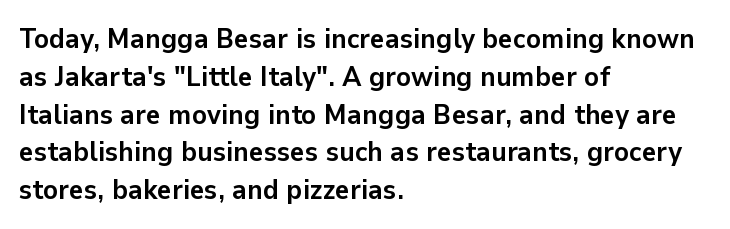
Q: Is the text bold? A: Yes.
Q: Is the text italic (slanted)? A: No, it is upright.
Q: Is the typeface a serif or a sans-serif typeface? A: Sans-serif.
Q: Is the text underlined? A: No.
Q: How is the paragraph aligned? A: Left-aligned.
Q: Is the spacing between letters normal or unusually wide? A: Normal.
Q: Is the spacing between lines tight, normal or loose? A: Normal.
Q: Width (condensed, normal, or wide)? A: Normal.
Q: Stroke contrast? A: Low.
Q: x-height? A: Medium.
Q: Monospaced? A: No.
